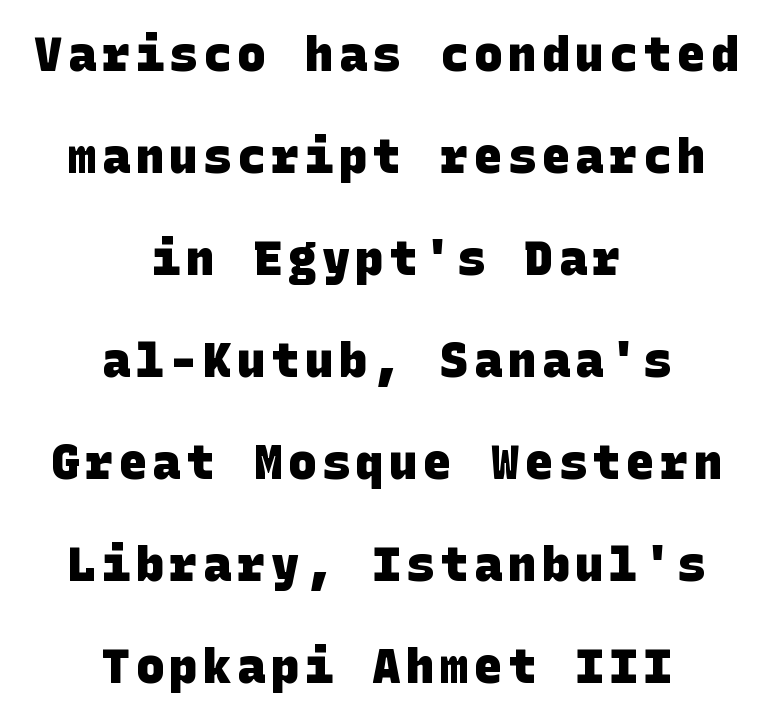
The image shows 47 px heavy sans-serif type; set centered, loose line spacing (2.17x), not underlined; low stroke contrast and a large x-height.
